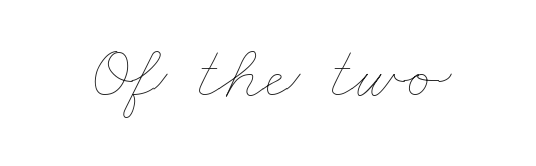
Q: Is the text bold? A: No.
Q: Is the text underlined? A: No.
Q: Is the spacing between letters normal or unusually wide? A: Normal.
Q: Width (condensed, normal, or wide)? A: Wide.
Q: Stroke contrast? A: Low.
Q: x-height? A: Small.
Q: Monospaced? A: No.
